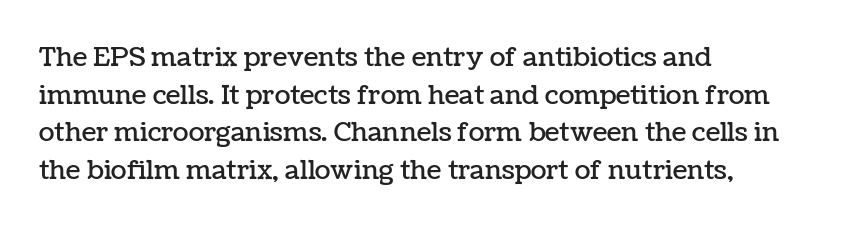
Q: Is the text italic (slanted)? A: No, it is upright.
Q: Is the text underlined? A: No.
Q: How is the paragraph aligned? A: Left-aligned.
Q: Is the spacing between letters normal or unusually wide? A: Normal.
Q: Is the spacing between lines tight, normal or loose? A: Normal.
